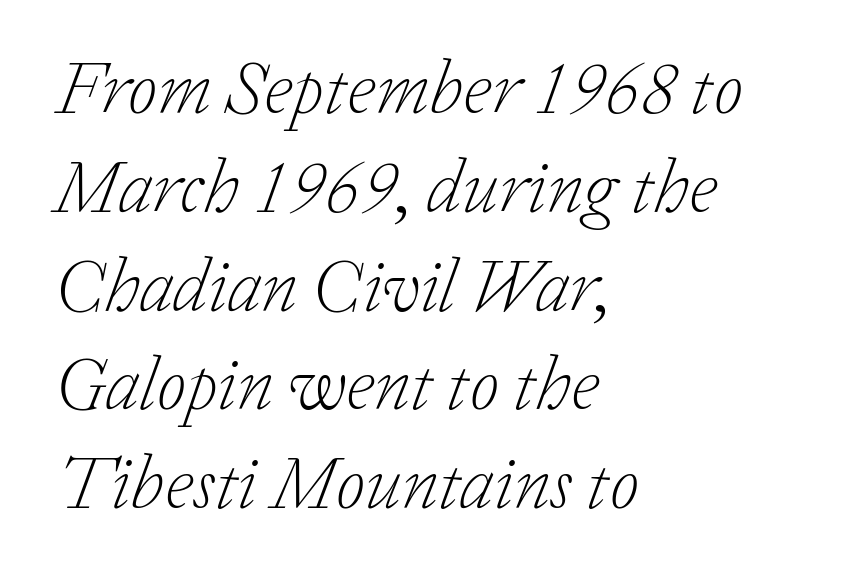
The image shows 76 px light serif type, italic (leaning right); set left-aligned, normal line spacing (1.3x), normal letter spacing, not underlined; low stroke contrast and a medium x-height.
